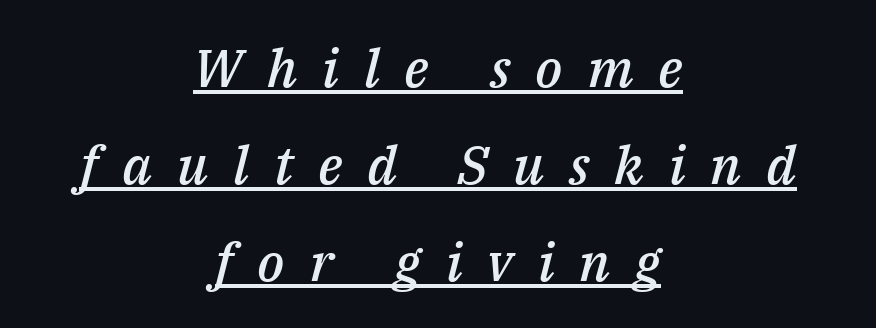
The image shows 53 px semibold type, italic (leaning right); set centered, line spacing 1.83x, unusually wide letter spacing (+0.47 em), underlined; medium stroke contrast and a medium x-height.
